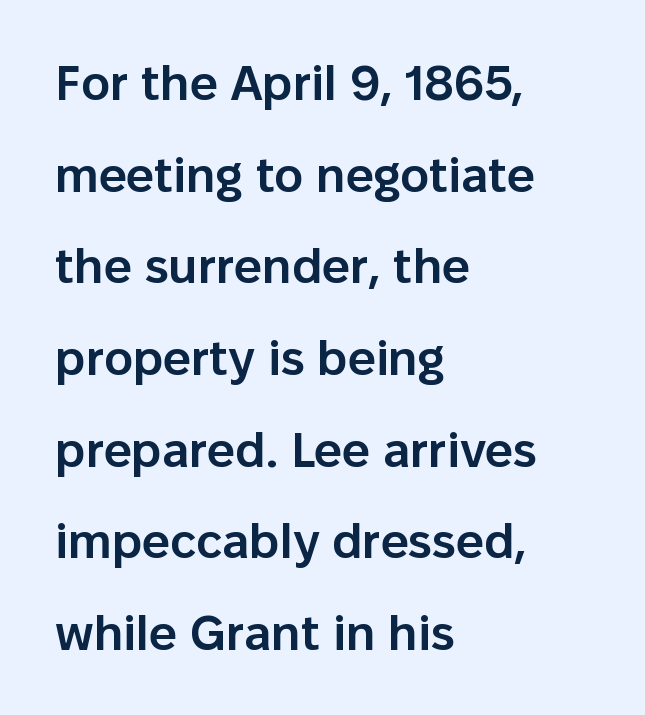
{"serif": "no", "italic": "no", "bold": "semi", "weight": "semibold", "width": "normal", "stroke_contrast": "low", "x_height": "medium", "monospaced": "no", "underline": "no", "align": "left", "line_spacing_ratio": 1.87, "letter_spacing": "normal", "letter_spacing_em": 0.0, "glyph_px": 49}
